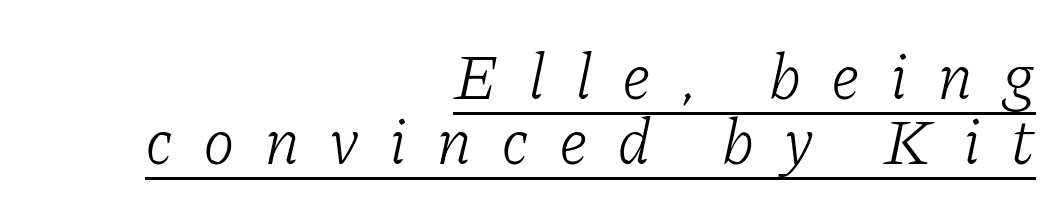
{"serif": "yes", "italic": "yes", "lean": "right", "slant_degrees": 11, "bold": "no", "weight": "light", "width": "normal", "stroke_contrast": "low", "x_height": "medium", "monospaced": "no", "underline": "yes", "align": "right", "line_spacing": "tight", "line_spacing_ratio": 1.0, "letter_spacing": "wide", "letter_spacing_em": 0.45, "glyph_px": 65}
